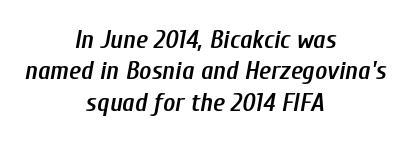
The image shows 26 px text type, italic (leaning right); set centered, line spacing 1.21x, normal letter spacing, not underlined.
